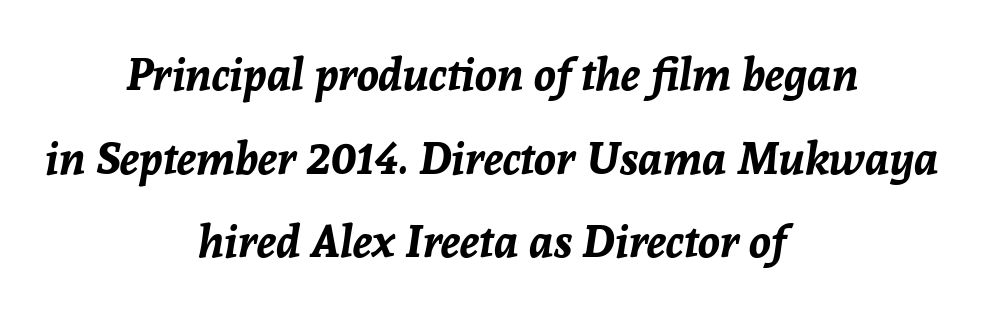
{"italic": "yes", "lean": "right", "slant_degrees": 8, "bold": "yes", "weight": "bold", "width": "normal", "stroke_contrast": "low", "x_height": "medium", "monospaced": "no", "underline": "no", "align": "center", "line_spacing_ratio": 1.86, "letter_spacing": "normal", "letter_spacing_em": 0.0, "glyph_px": 45}
